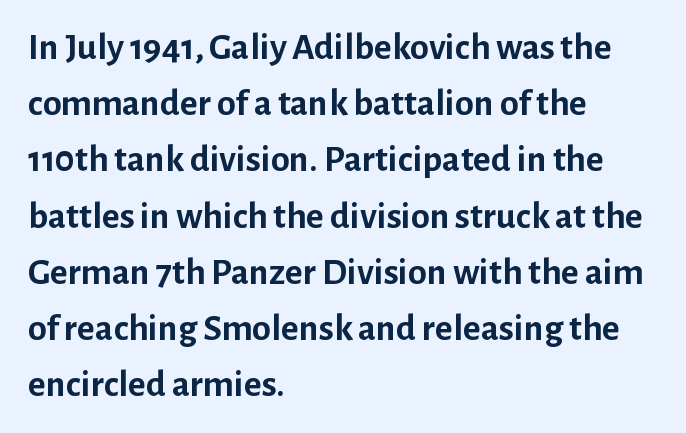
{"serif": "no", "italic": "no", "bold": "yes", "weight": "semibold", "width": "normal", "stroke_contrast": "low", "x_height": "medium", "monospaced": "no", "underline": "no", "align": "left", "line_spacing": "normal", "line_spacing_ratio": 1.48, "letter_spacing": "normal", "letter_spacing_em": 0.0, "glyph_px": 38}
